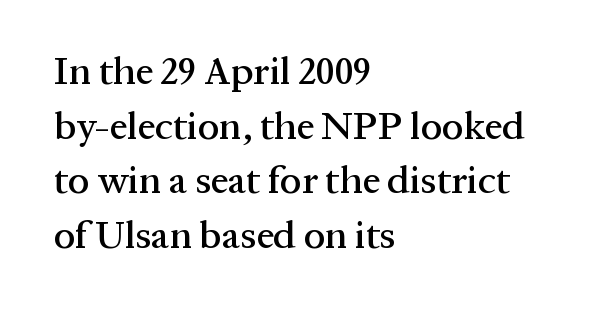
{"serif": "yes", "italic": "no", "width": "normal", "stroke_contrast": "medium", "x_height": "medium", "monospaced": "no", "underline": "no", "align": "left", "line_spacing": "normal", "line_spacing_ratio": 1.4, "letter_spacing": "normal", "letter_spacing_em": 0.0, "glyph_px": 39}
